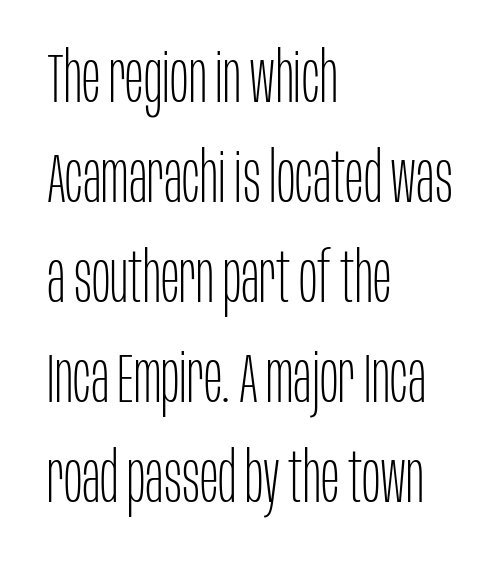
{"serif": "no", "italic": "no", "bold": "no", "weight": "thin", "width": "condensed", "stroke_contrast": "low", "x_height": "large", "monospaced": "no", "underline": "no", "align": "left", "line_spacing": "normal", "line_spacing_ratio": 1.45, "letter_spacing": "normal", "letter_spacing_em": 0.0, "glyph_px": 69}
